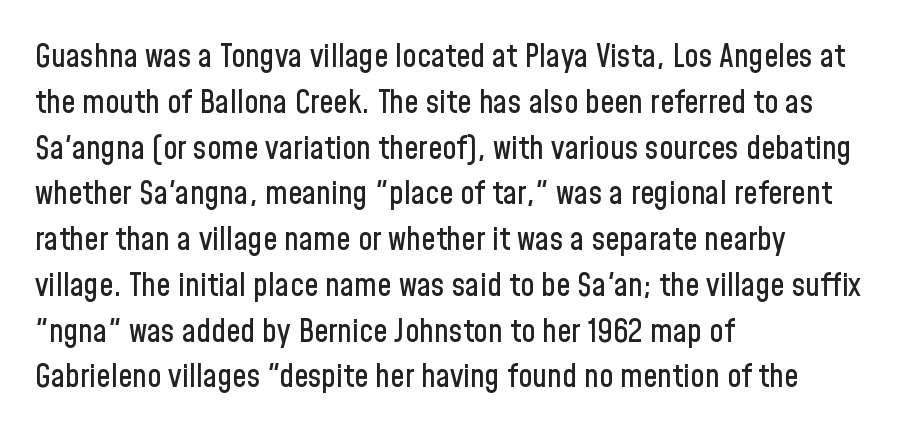
The image shows 32 px condensed sans-serif type, upright; set left-aligned, normal line spacing (1.43x), normal letter spacing, not underlined; low stroke contrast and a medium x-height.
